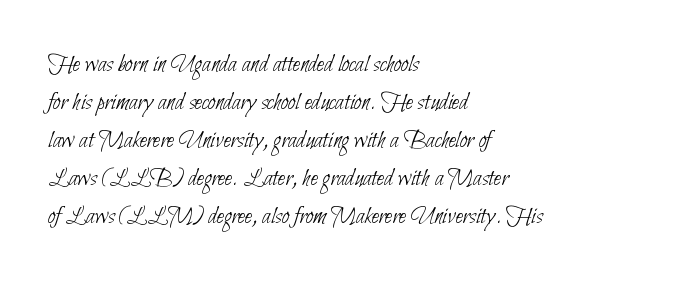
The image shows 26 px text type; set left-aligned, normal line spacing (1.46x), normal letter spacing, not underlined.
